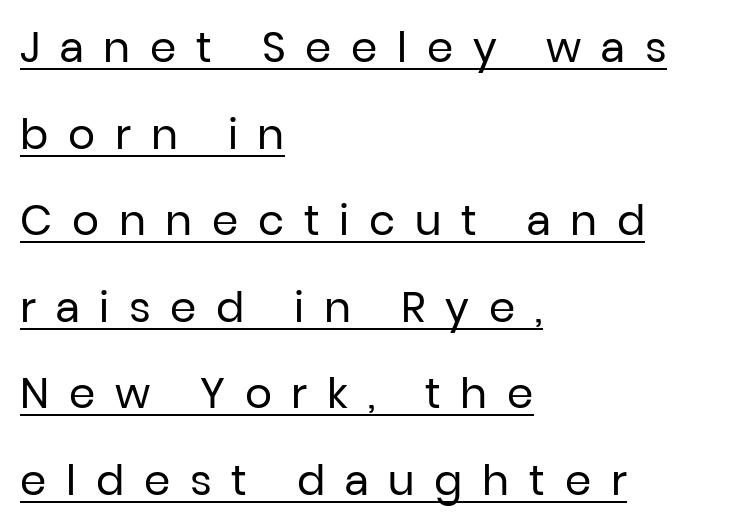
Q: Is the text bold? A: No.
Q: Is the text italic (slanted)? A: No, it is upright.
Q: Is the typeface a serif or a sans-serif typeface? A: Sans-serif.
Q: Is the text underlined? A: Yes.
Q: How is the paragraph aligned? A: Left-aligned.
Q: Is the spacing between letters normal or unusually wide? A: Unusually wide.
Q: Is the spacing between lines tight, normal or loose? A: Loose.
Q: Width (condensed, normal, or wide)? A: Normal.
Q: Stroke contrast? A: Low.
Q: x-height? A: Medium.
Q: Monospaced? A: No.
